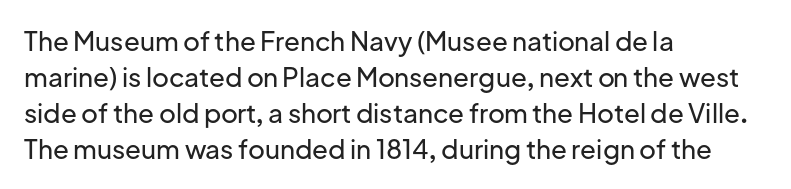
Q: Is the text italic (slanted)? A: No, it is upright.
Q: Is the text underlined? A: No.
Q: How is the paragraph aligned? A: Left-aligned.
Q: Is the spacing between letters normal or unusually wide? A: Normal.
Q: Is the spacing between lines tight, normal or loose? A: Normal.
